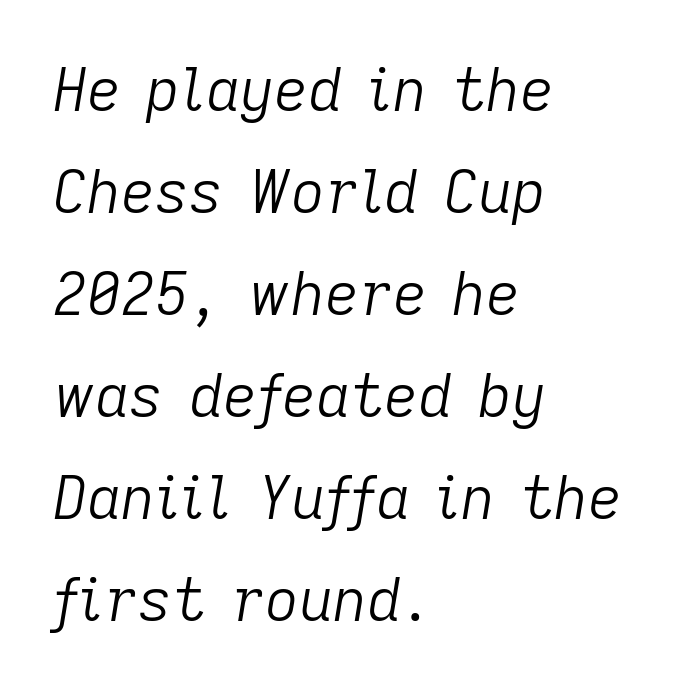
Q: Is the text bold? A: No.
Q: Is the text italic (slanted)? A: Yes, it leans right by about 9 degrees.
Q: Is the text underlined? A: No.
Q: How is the paragraph aligned? A: Left-aligned.
Q: Is the spacing between letters normal or unusually wide? A: Normal.
Q: Width (condensed, normal, or wide)? A: Normal.
Q: Stroke contrast? A: Low.
Q: x-height? A: Medium.
Q: Monospaced? A: No.
